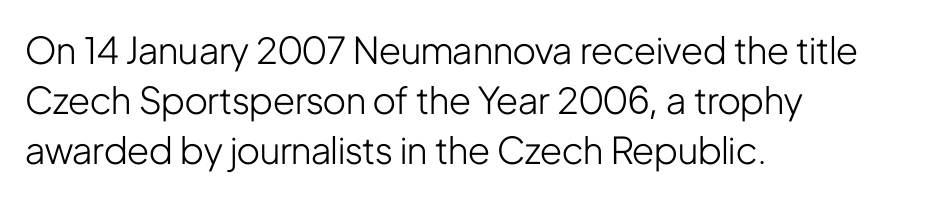
The image shows 37 px light, condensed sans-serif type, upright; set left-aligned, normal line spacing (1.35x), normal letter spacing, not underlined; low stroke contrast and a medium x-height.
